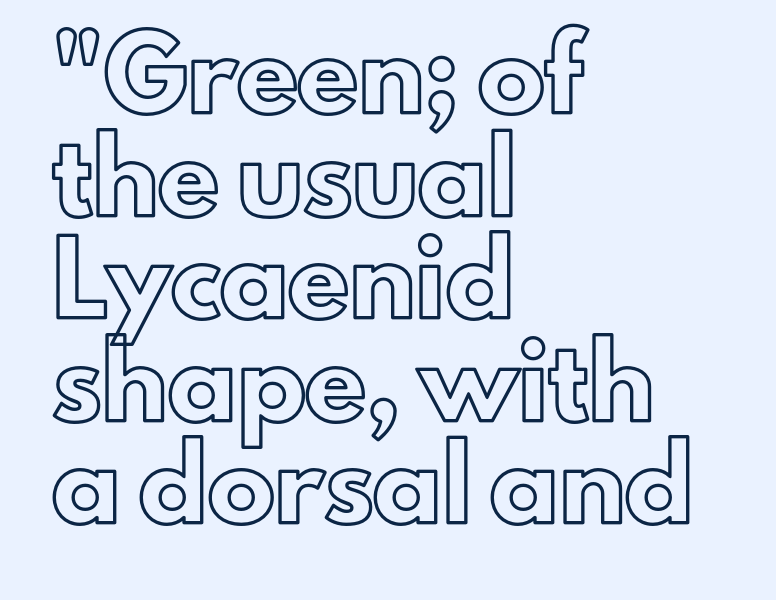
The gaps between neighbouring characters are ordinary and unremarkable. The paragraph shown leans on its left margin. Descenders hang freely into open space. Each letter keeps its own natural width here, so spacing adapts to shape. The type sits square on the baseline with zero lean.
